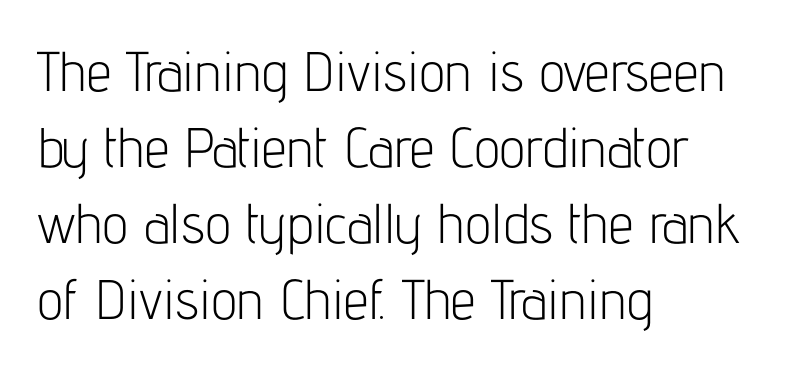
The image shows 56 px light, condensed sans-serif type, upright; set left-aligned, normal line spacing (1.36x), normal letter spacing, not underlined; low stroke contrast and a medium x-height.
